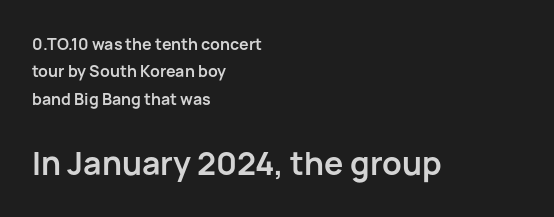
Q: Is the text bold? A: Yes.
Q: Is the text italic (slanted)? A: No, it is upright.
Q: Is the typeface a serif or a sans-serif typeface? A: Sans-serif.
Q: Is the text underlined? A: No.
Q: How is the paragraph aligned? A: Left-aligned.
Q: Is the spacing between letters normal or unusually wide? A: Normal.
Q: Which block of text is set in a larger size, the first (top) or the second (bottom)? A: The second (bottom) one.
Q: Width (condensed, normal, or wide)? A: Normal.
Q: Stroke contrast? A: Low.
Q: x-height? A: Medium.
Q: Monospaced? A: No.
